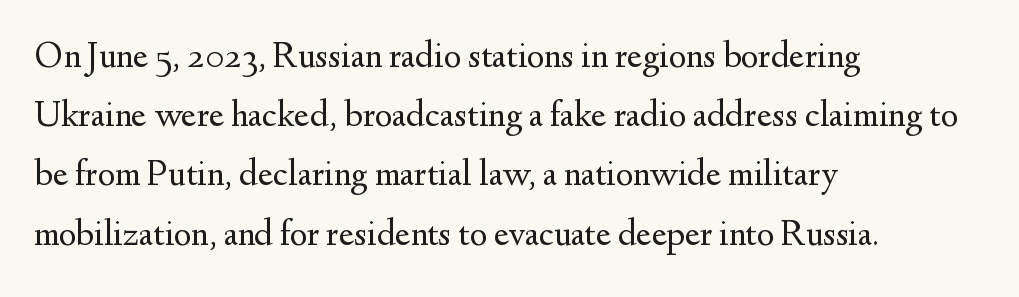
Q: Is the text bold? A: No.
Q: Is the text italic (slanted)? A: No, it is upright.
Q: Is the typeface a serif or a sans-serif typeface? A: Serif.
Q: Is the text underlined? A: No.
Q: How is the paragraph aligned? A: Left-aligned.
Q: Is the spacing between letters normal or unusually wide? A: Normal.
Q: Is the spacing between lines tight, normal or loose? A: Normal.
Q: Width (condensed, normal, or wide)? A: Normal.
Q: Stroke contrast? A: Medium.
Q: x-height? A: Small.
Q: Monospaced? A: No.
